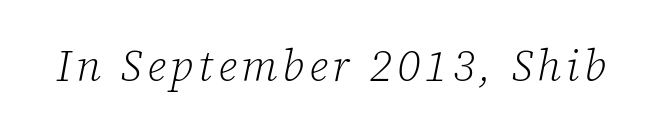
The image shows 43 px light serif type, italic (leaning right); set not underlined; low stroke contrast and a medium x-height.
